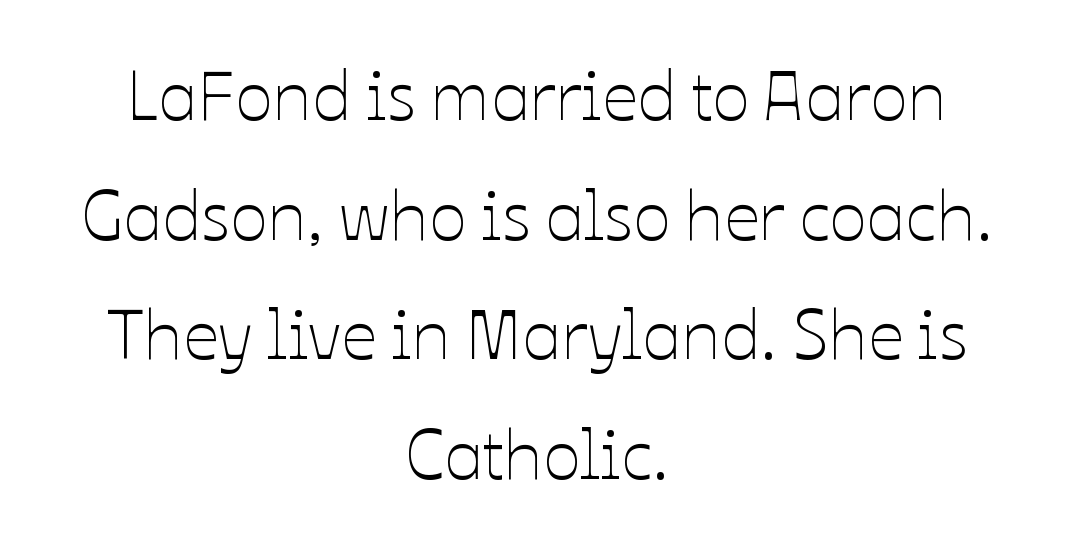
The image shows 70 px thin type, upright; set centered, line spacing 1.71x, normal letter spacing, not underlined; low stroke contrast and a medium x-height.
